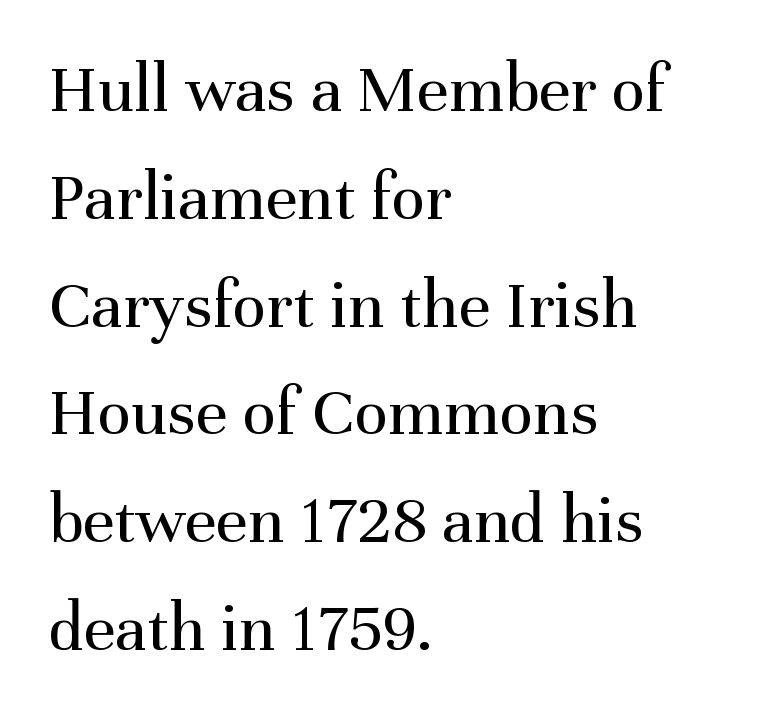
Glance below the letters and you will spot only blank space. Does the type have serifs? Yes, each stem ends in a small foot. Do the characters align in a grid? No, the font is proportional. Summary of weight: not heavy and not bold. Casual observation: everything's shoved over to the left. Ascenders rise straight up at ninety degrees.
